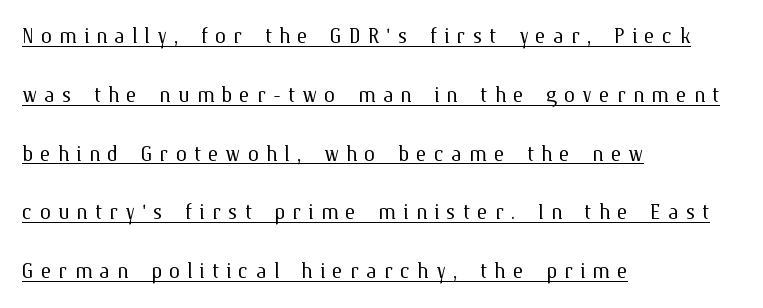
The font is comparable to plain body text, perhaps lighter. The typesetter has applied underlining to the passage shown. Spacing verdict: proportional, widths tailored to each character. A great deal of white space separates one row of letters from the next.
